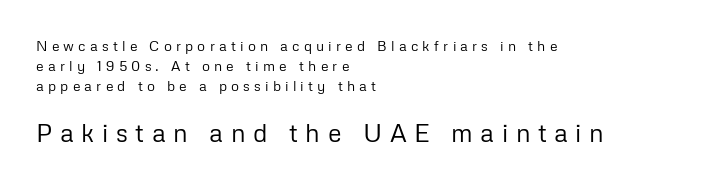
Q: Is the text bold? A: No.
Q: Is the text italic (slanted)? A: No, it is upright.
Q: Is the text underlined? A: No.
Q: How is the paragraph aligned? A: Left-aligned.
Q: Is the spacing between letters normal or unusually wide? A: Unusually wide.
Q: Is the spacing between lines tight, normal or loose? A: Normal.
Q: Which block of text is set in a larger size, the first (top) or the second (bottom)? A: The second (bottom) one.
